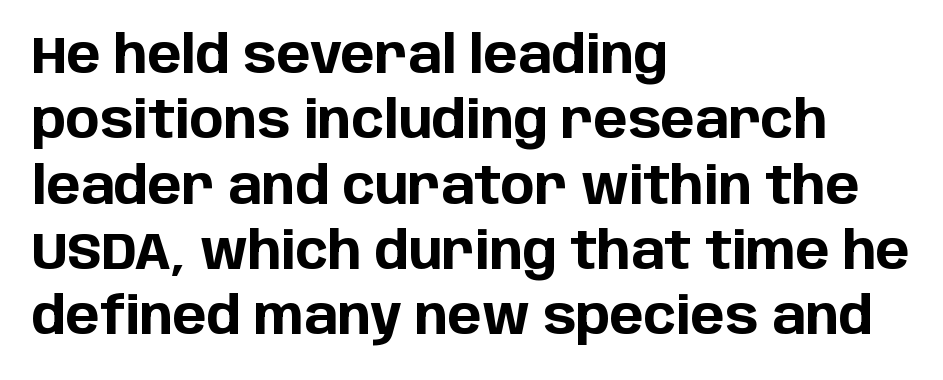
{"serif": "no", "italic": "no", "bold": "yes", "weight": "bold", "width": "normal", "stroke_contrast": "low", "x_height": "large", "monospaced": "no", "underline": "no", "align": "left", "line_spacing": "normal", "line_spacing_ratio": 1.28, "letter_spacing": "normal", "letter_spacing_em": 0.0, "glyph_px": 51}
